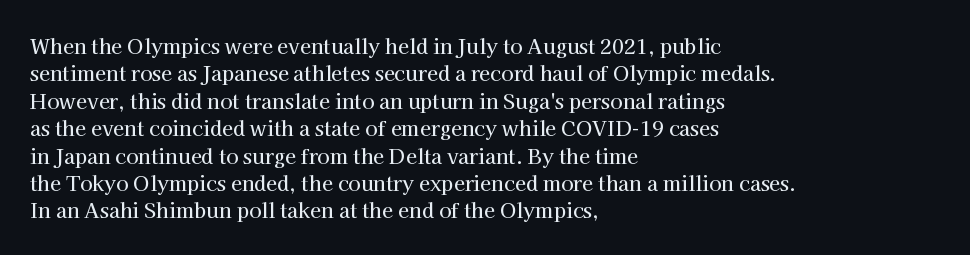
The specimen omits any rule beneath the text block's lines. The face used here is rendered with its standard letterfit. Posture: straight, roman, zero tilt. A student would call this left alignment; a typographer would say flush left, rag right. If you measured baseline to baseline, you'd find a middling distance.
